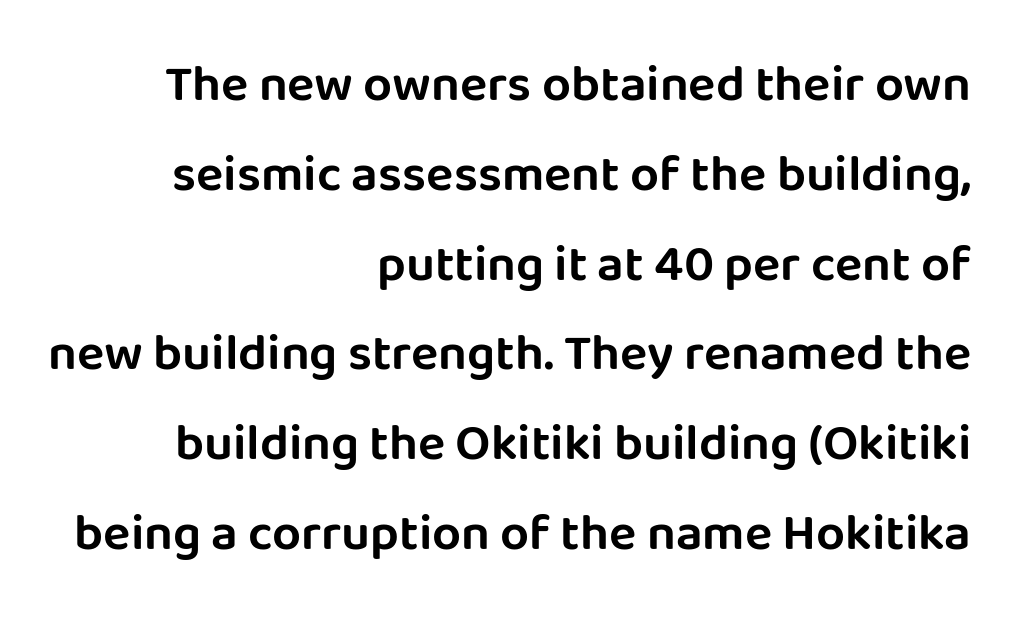
{"serif": "no", "italic": "no", "width": "normal", "stroke_contrast": "low", "x_height": "large", "monospaced": "no", "underline": "no", "align": "right", "line_spacing_ratio": 1.76, "letter_spacing": "normal", "letter_spacing_em": 0.0, "glyph_px": 51}
